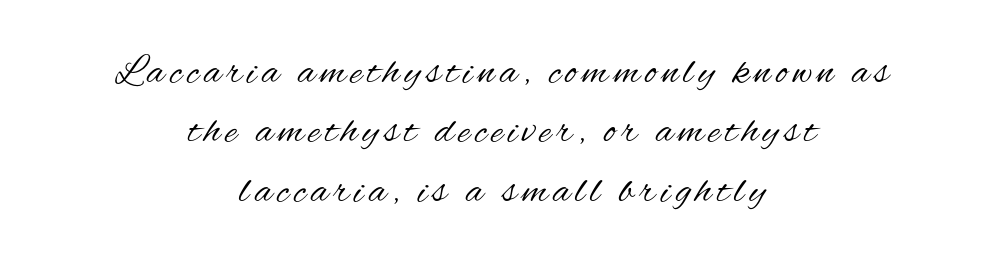
{"serif": "no", "bold": "no", "weight": "regular", "width": "condensed", "stroke_contrast": "medium", "x_height": "small", "monospaced": "no", "underline": "no", "align": "center", "line_spacing": "normal", "line_spacing_ratio": 1.45, "glyph_px": 41}
